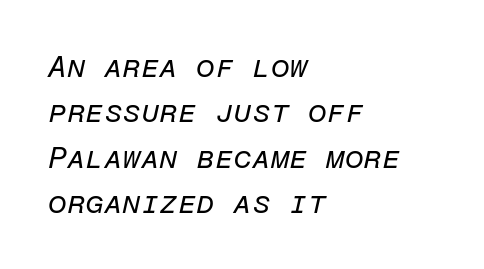
Q: Is the text bold? A: No.
Q: Is the text italic (slanted)? A: Yes, it leans right by about 12 degrees.
Q: Is the text underlined? A: No.
Q: How is the paragraph aligned? A: Left-aligned.
Q: Is the spacing between letters normal or unusually wide? A: Normal.
Q: Is the spacing between lines tight, normal or loose? A: Normal.
Q: Width (condensed, normal, or wide)? A: Normal.
Q: Stroke contrast? A: Low.
Q: x-height? A: Medium.
Q: Monospaced? A: Yes.
